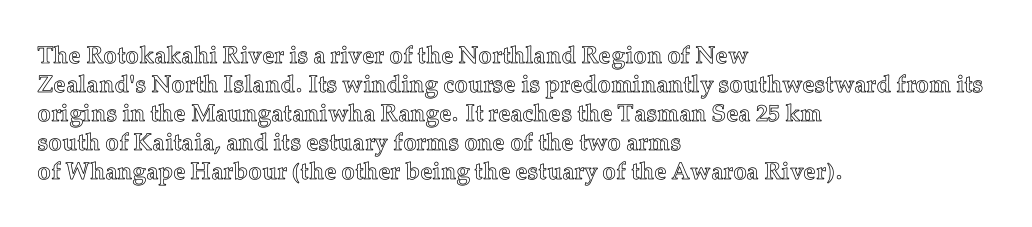
{"italic": "no", "underline": "no", "align": "left", "line_spacing_ratio": 1.21, "letter_spacing": "normal", "letter_spacing_em": 0.0, "glyph_px": 24}
